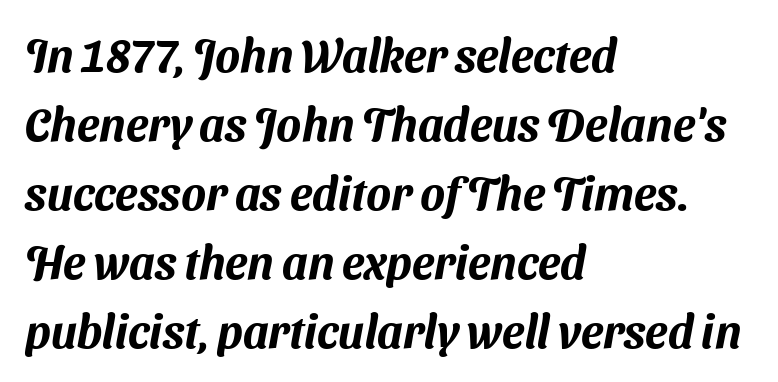
{"serif": "no", "width": "normal", "stroke_contrast": "medium", "x_height": "medium", "monospaced": "no", "underline": "no", "align": "left", "line_spacing": "normal", "line_spacing_ratio": 1.5, "letter_spacing": "normal", "letter_spacing_em": 0.0, "glyph_px": 46}
